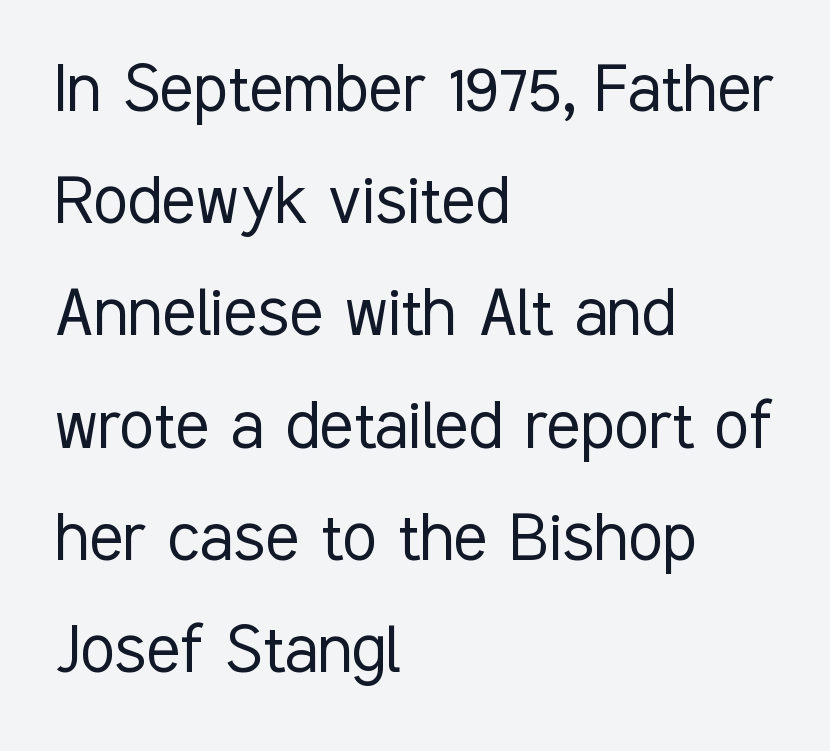
The image shows 79 px light, condensed sans-serif type, upright; set left-aligned, normal line spacing (1.42x), normal letter spacing, not underlined; low stroke contrast and a medium x-height.
